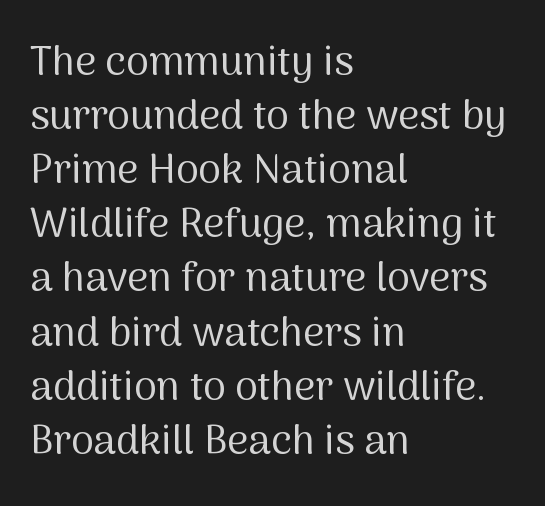
The image shows 41 px regular-weight sans-serif type, upright; set left-aligned, normal line spacing (1.32x), normal letter spacing, not underlined; medium stroke contrast and a medium x-height.
